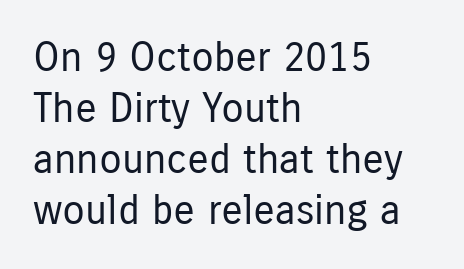
The axis of the letterforms is exactly vertical. Rule under the text: the space is simply empty. Note: no serifs on the glyphs. Do the characters align in a grid? No, the font is proportional.
